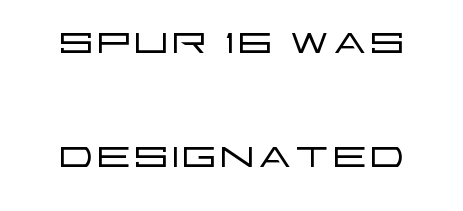
The image shows 56 px light, wide sans-serif type, upright; set loose line spacing (2.03x), normal letter spacing, not underlined; low stroke contrast and a large x-height.
